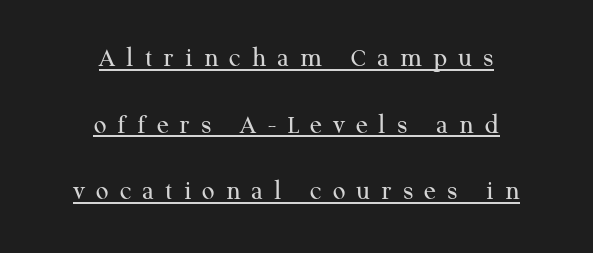
The image shows 28 px regular-weight serif type, upright; set centered, loose line spacing (2.38x), unusually wide letter spacing (+0.39 em), underlined; medium stroke contrast and a medium x-height.
